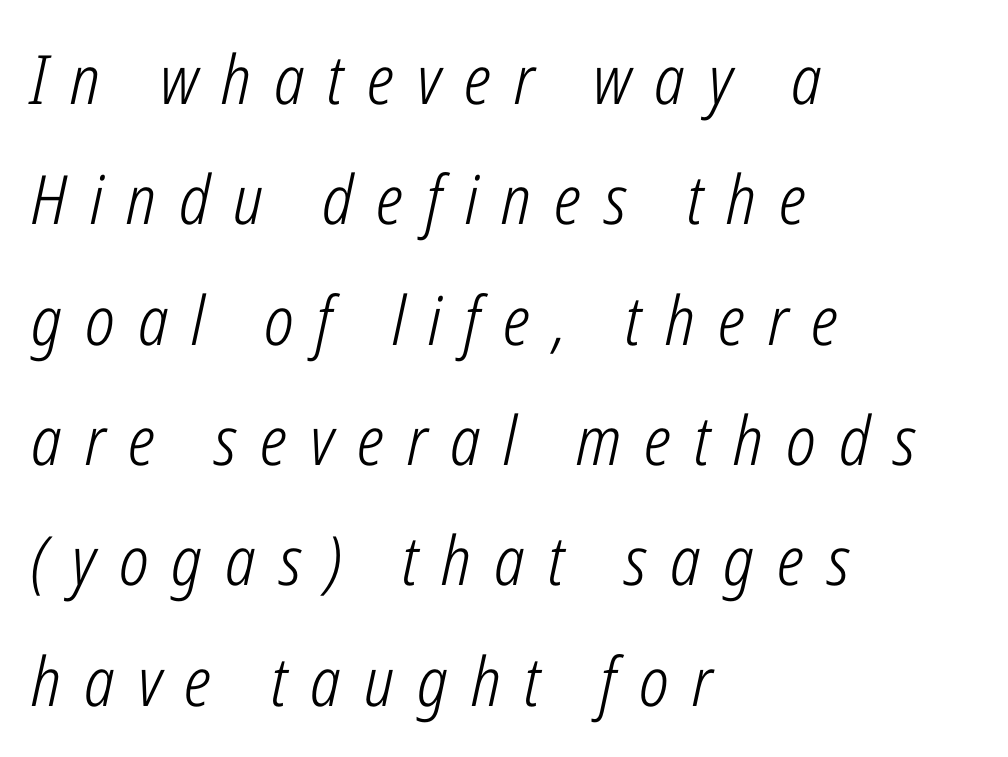
The image shows 68 px light, condensed type, italic (leaning right); set left-aligned, line spacing 1.77x, unusually wide letter spacing (+0.34 em), not underlined; low stroke contrast and a medium x-height.
